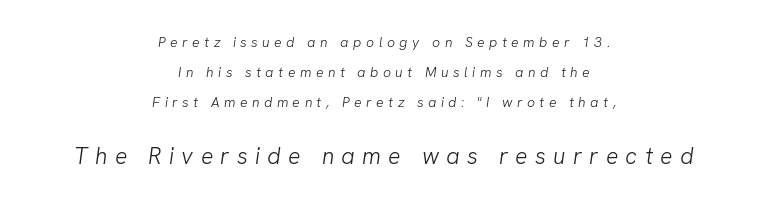
Between one letter and the next there's a generous, obvious gap. The baseline area is clear. The leading is generous, giving the passage an open texture. Character size in the trailing block exceeds that of the leading block. Is this a heavy cut? Hardly; it is regular or lighter.
